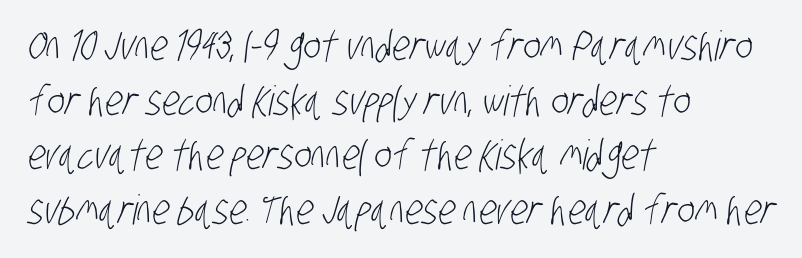
{"serif": "no", "bold": "no", "weight": "light", "width": "condensed", "stroke_contrast": "low", "x_height": "large", "monospaced": "no", "underline": "no", "align": "left", "line_spacing": "normal", "line_spacing_ratio": 1.33, "letter_spacing": "normal", "letter_spacing_em": 0.0, "glyph_px": 41}
